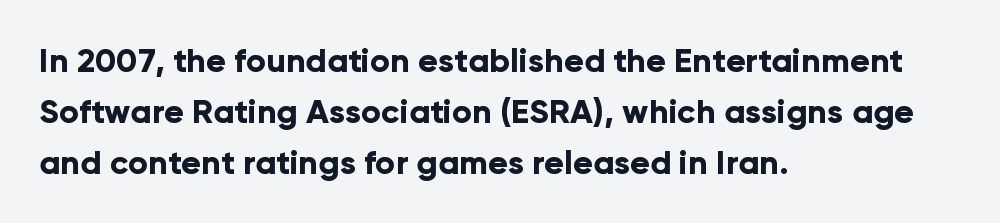
{"serif": "no", "italic": "no", "bold": "yes", "weight": "bold", "width": "normal", "stroke_contrast": "low", "x_height": "medium", "monospaced": "no", "underline": "no", "align": "left", "line_spacing": "normal", "line_spacing_ratio": 1.54, "letter_spacing": "normal", "letter_spacing_em": 0.0, "glyph_px": 33}
